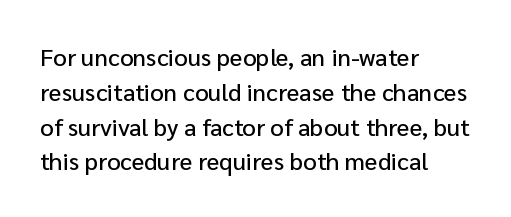
This sample keeps an unexceptional amount of space between lines. These lines keep a tight, regular rhythm from letter to letter. Every stem runs plumb, perpendicular to the baseline. Reading down the block, your eye returns to a fixed left position each line. The string is rendered with underlining switched off.
